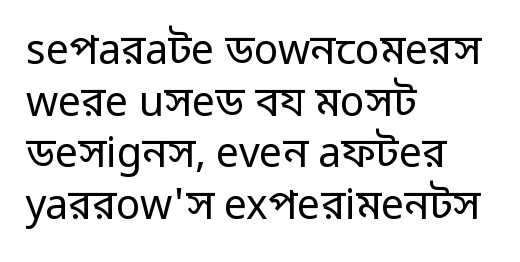
The image shows 41 px regular-weight sans-serif type, upright; set left-aligned, normal line spacing (1.26x), normal letter spacing, not underlined; low stroke contrast and a medium x-height.
